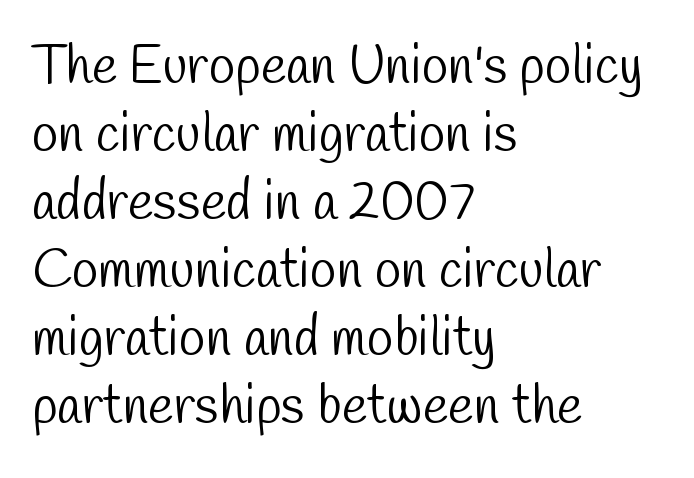
The image shows 54 px light, condensed sans-serif type; set left-aligned, normal line spacing (1.26x), normal letter spacing, not underlined; low stroke contrast and a medium x-height.
